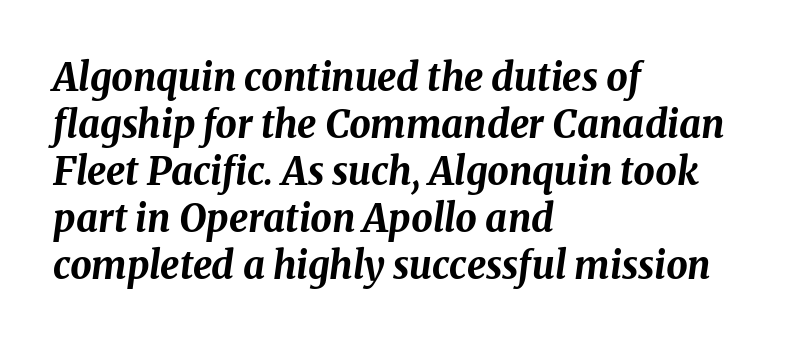
Q: Is the text bold? A: Yes.
Q: Is the text italic (slanted)? A: Yes, it leans right by about 8 degrees.
Q: Is the text underlined? A: No.
Q: How is the paragraph aligned? A: Left-aligned.
Q: Is the spacing between letters normal or unusually wide? A: Normal.
Q: Width (condensed, normal, or wide)? A: Normal.
Q: Stroke contrast? A: Medium.
Q: x-height? A: Medium.
Q: Monospaced? A: No.
